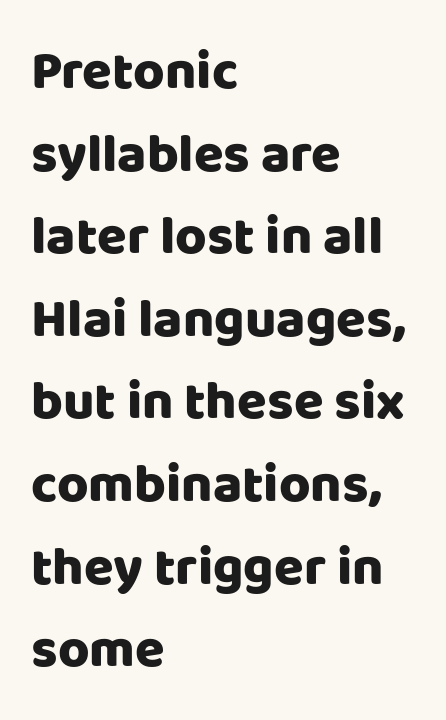
The glyphs are unaccompanied by any horizontal stroke below them. A typesetter would call this proportional, since set widths differ per character. The rendering uses a moderate line-height, typical for paragraphs. Every character sits straight up, as roman type does. Letter spacing: default.
